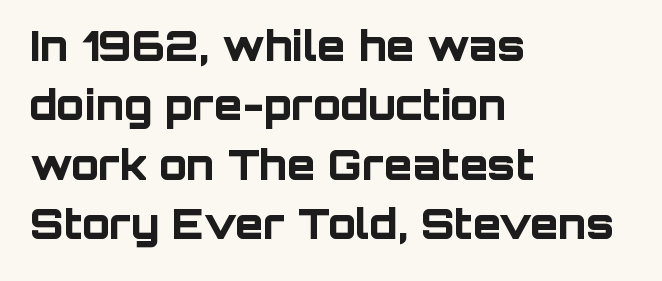
{"serif": "no", "italic": "no", "bold": "yes", "weight": "bold", "width": "normal", "stroke_contrast": "low", "x_height": "large", "monospaced": "no", "underline": "no", "align": "left", "line_spacing": "normal", "line_spacing_ratio": 1.45, "letter_spacing": "normal", "letter_spacing_em": 0.0, "glyph_px": 41}
